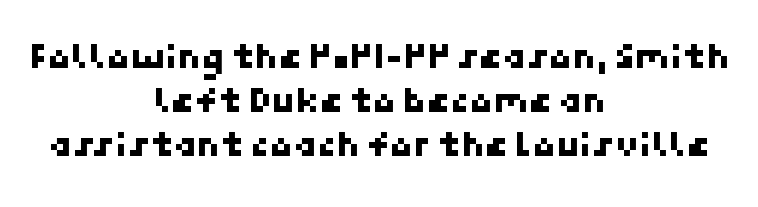
{"serif": "no", "width": "normal", "stroke_contrast": "low", "x_height": "medium", "underline": "no", "align": "center", "line_spacing_ratio": 1.16, "letter_spacing": "normal", "letter_spacing_em": 0.0, "glyph_px": 38}
